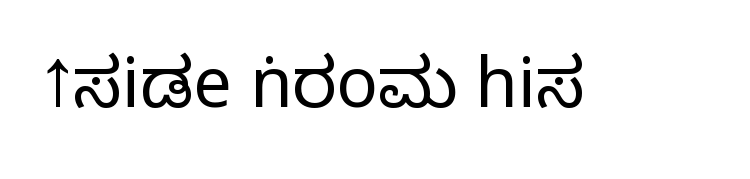
{"serif": "no", "italic": "no", "width": "condensed", "stroke_contrast": "medium", "monospaced": "no", "underline": "no", "letter_spacing": "normal", "letter_spacing_em": 0.0, "glyph_px": 69}
